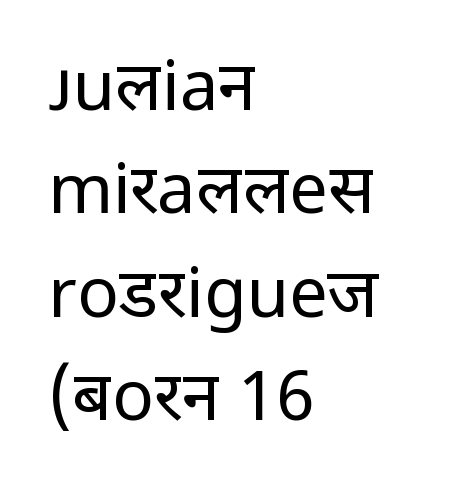
{"serif": "no", "italic": "no", "bold": "no", "weight": "regular", "width": "normal", "stroke_contrast": "low", "x_height": "medium", "monospaced": "no", "underline": "no", "align": "left", "line_spacing": "normal", "line_spacing_ratio": 1.5, "letter_spacing": "normal", "letter_spacing_em": 0.0, "glyph_px": 69}
